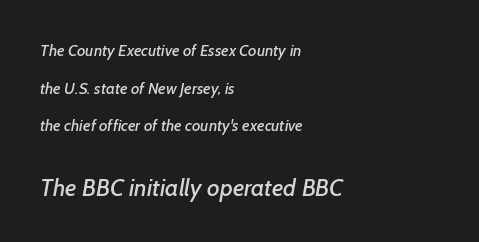
Q: Is the text underlined? A: No.
Q: How is the paragraph aligned? A: Left-aligned.
Q: Is the spacing between letters normal or unusually wide? A: Normal.
Q: Is the spacing between lines tight, normal or loose? A: Loose.
Q: Which block of text is set in a larger size, the first (top) or the second (bottom)? A: The second (bottom) one.
